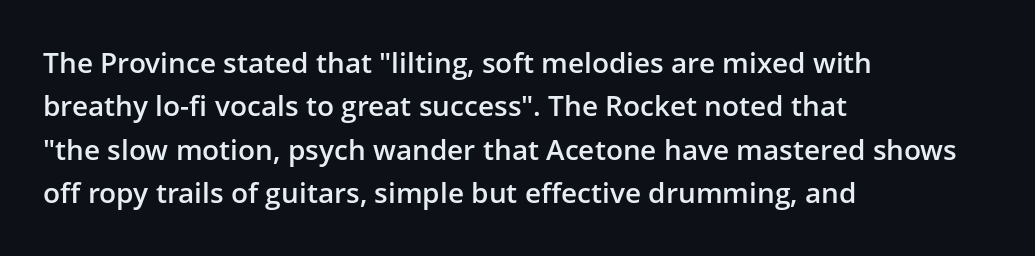
Q: Is the text bold? A: Semi-bold.
Q: Is the text italic (slanted)? A: No, it is upright.
Q: Is the typeface a serif or a sans-serif typeface? A: Sans-serif.
Q: Is the text underlined? A: No.
Q: How is the paragraph aligned? A: Left-aligned.
Q: Is the spacing between letters normal or unusually wide? A: Normal.
Q: Is the spacing between lines tight, normal or loose? A: Normal.
Q: Width (condensed, normal, or wide)? A: Normal.
Q: Stroke contrast? A: Low.
Q: x-height? A: Medium.
Q: Monospaced? A: No.
